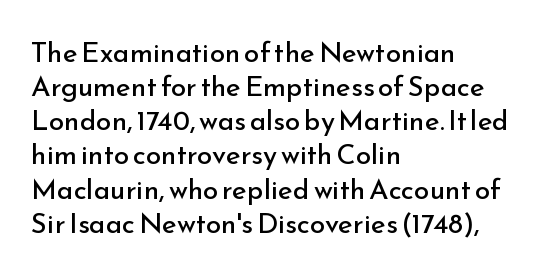
Q: Is the text bold? A: No.
Q: Is the text italic (slanted)? A: No, it is upright.
Q: Is the typeface a serif or a sans-serif typeface? A: Sans-serif.
Q: Is the text underlined? A: No.
Q: How is the paragraph aligned? A: Left-aligned.
Q: Is the spacing between letters normal or unusually wide? A: Normal.
Q: Width (condensed, normal, or wide)? A: Normal.
Q: Stroke contrast? A: Low.
Q: x-height? A: Small.
Q: Monospaced? A: No.
